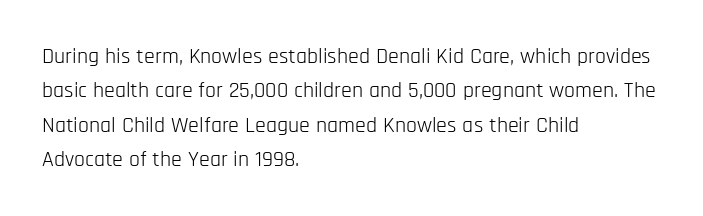
The specimen reads as upright at a glance. Is the stroke heavy? The answer is a plain regular-or-lighter. Clear beneath every line of the passage. Notice how descenders clear the ascenders below comfortably — that's standard leading.
